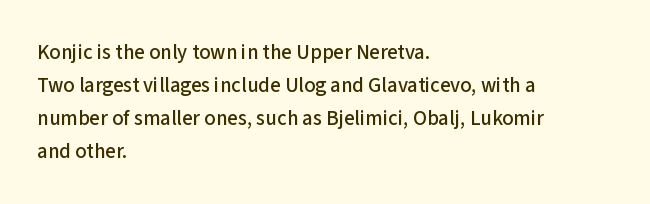
Q: Is the text italic (slanted)? A: No, it is upright.
Q: Is the text underlined? A: No.
Q: How is the paragraph aligned? A: Left-aligned.
Q: Is the spacing between letters normal or unusually wide? A: Normal.
Q: Is the spacing between lines tight, normal or loose? A: Normal.
